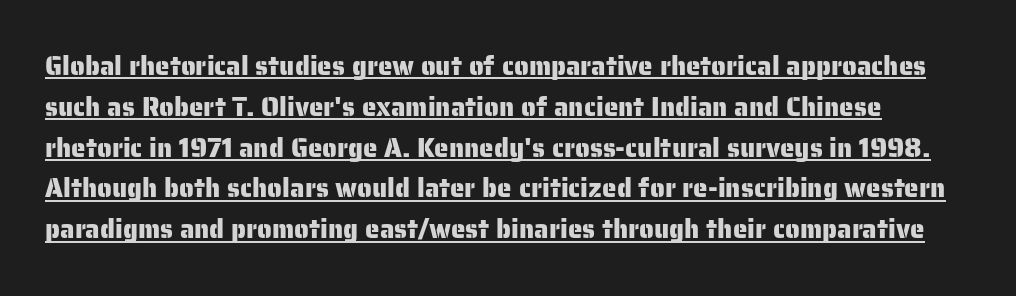
Underline: present. The letters stand upright; this is a roman face. A typesetter would call this zero additional tracking. This block has exactly the height ordinary leading produces.
